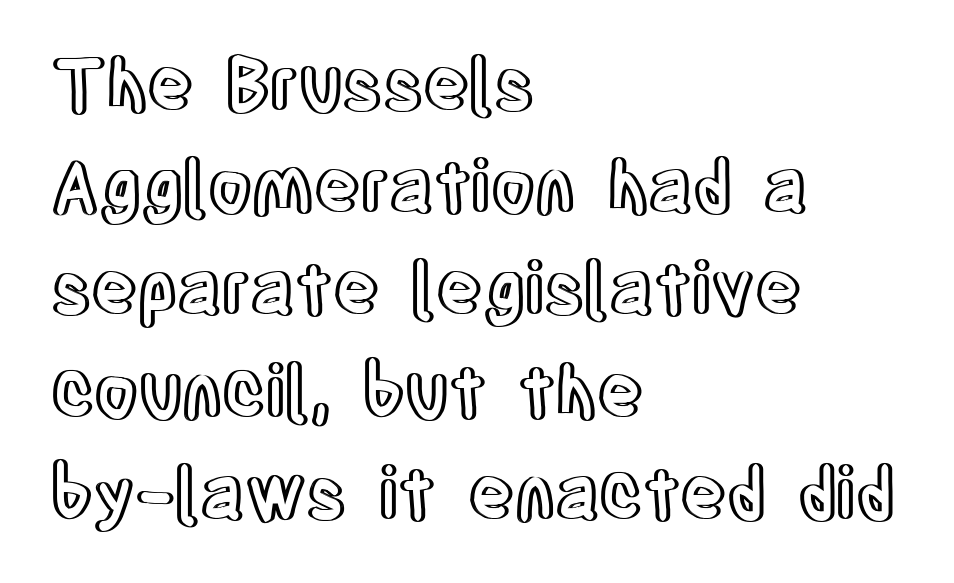
{"italic": "no", "width": "condensed", "x_height": "large", "monospaced": "no", "underline": "no", "align": "left", "line_spacing": "normal", "line_spacing_ratio": 1.44, "letter_spacing": "normal", "letter_spacing_em": 0.0, "glyph_px": 71}
